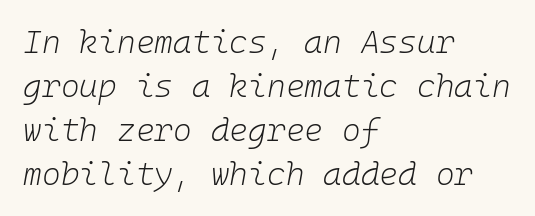
{"italic": "yes", "lean": "right", "slant_degrees": 10, "bold": "no", "weight": "light", "width": "normal", "stroke_contrast": "low", "x_height": "medium", "monospaced": "yes", "underline": "no", "align": "left", "line_spacing": "normal", "line_spacing_ratio": 1.37, "letter_spacing": "normal", "letter_spacing_em": 0.0, "glyph_px": 32}
